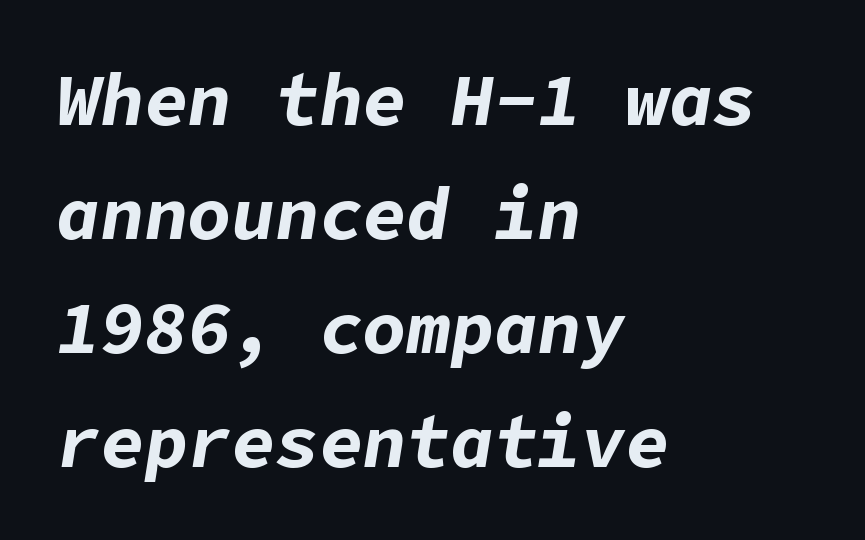
Each row of text sits above clean, open space. The rendering applies a slant to the glyphs. Heft: maximum for text — a bold. A typesetter would call this zero additional tracking.
